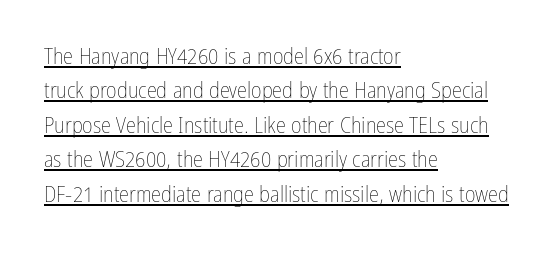
{"italic": "no", "bold": "no", "underline": "yes", "align": "left", "line_spacing": "normal", "line_spacing_ratio": 1.5, "letter_spacing": "normal", "letter_spacing_em": 0.0, "glyph_px": 23}
